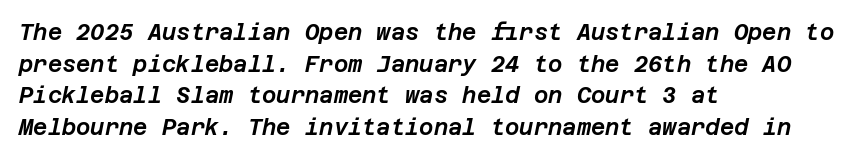
Bare-footed words on every line. The letterforms sit shoulder to shoulder at normal distance. You can tell it's italic because the verticals aren't actually vertical. These lines sit exactly where default settings would place them.
